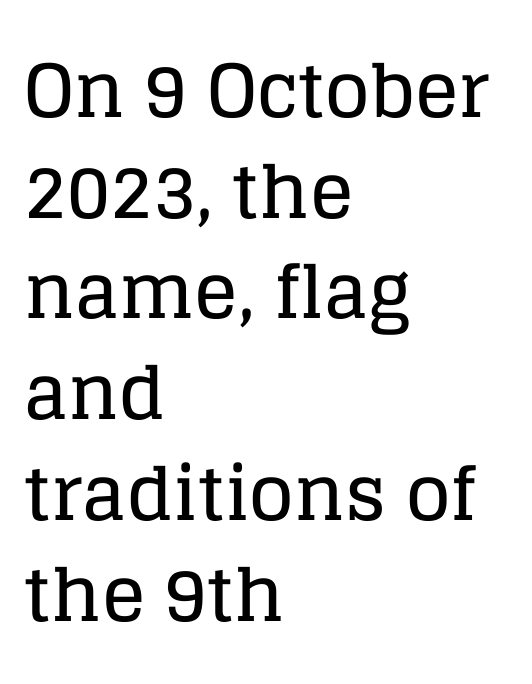
The image shows 73 px serif type, upright; set left-aligned, normal line spacing (1.38x), normal letter spacing, not underlined; low stroke contrast and a large x-height.
